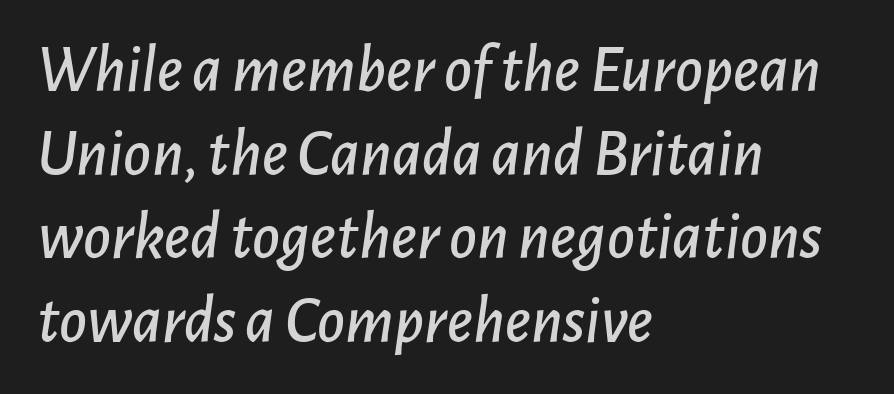
The image shows 67 px text type, italic (leaning right); set left-aligned, normal line spacing (1.25x), normal letter spacing, not underlined; low stroke contrast and a medium x-height.
